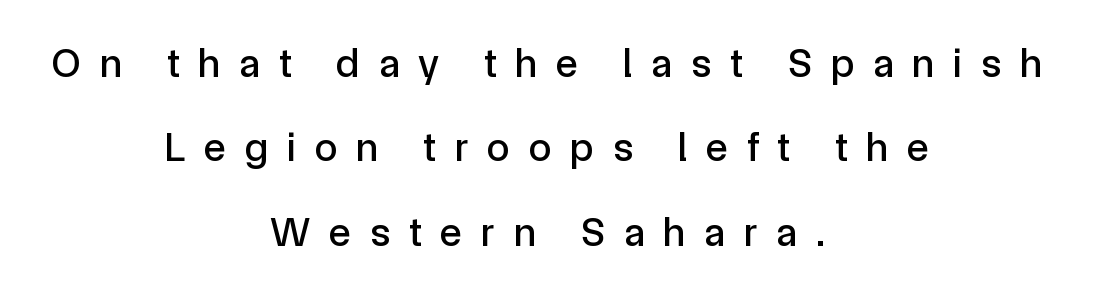
The image shows 41 px sans-serif type, upright; set centered, loose line spacing (2.06x), unusually wide letter spacing (+0.46 em), not underlined; a medium x-height.
